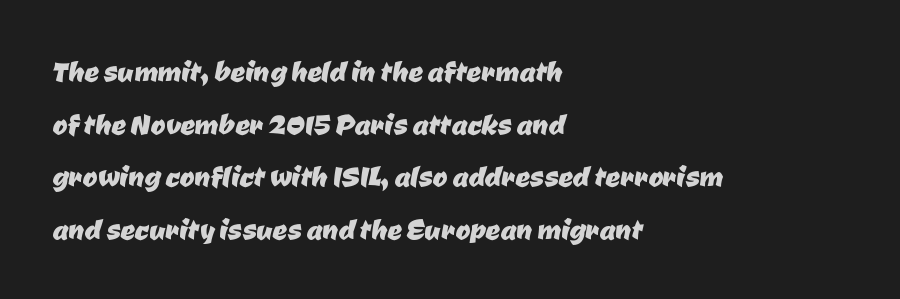
Compared with typical body copy, the letter spacing here is the same. Think of a printed novel: that variable character pitch is what you see here. In CSS terms this would be text-align: left. Honestly, there is no underline to notice here at all. Look at the bottom of the vertical strokes: they stop flat, with no serifs. Rows of type keep a routine distance in the vertical direction.
